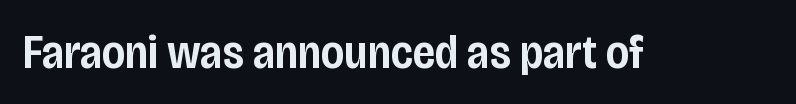
The image shows 48 px semibold, condensed sans-serif type, upright; set normal letter spacing, not underlined; low stroke contrast and a large x-height.
